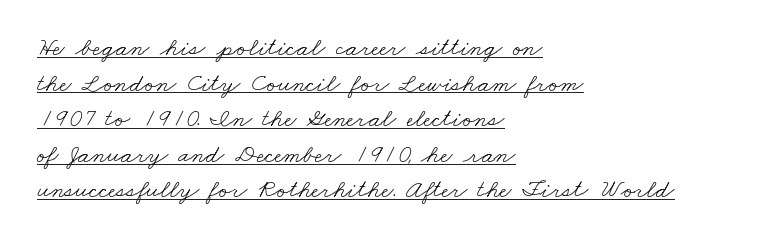
The image shows 26 px text type; set left-aligned, normal line spacing (1.37x), normal letter spacing, underlined.
